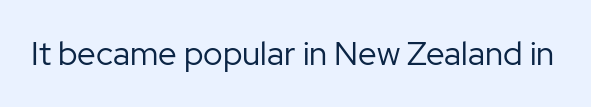
Q: Is the text bold? A: No.
Q: Is the text italic (slanted)? A: No, it is upright.
Q: Is the typeface a serif or a sans-serif typeface? A: Sans-serif.
Q: Is the text underlined? A: No.
Q: Is the spacing between letters normal or unusually wide? A: Normal.
Q: Width (condensed, normal, or wide)? A: Normal.
Q: Stroke contrast? A: Low.
Q: x-height? A: Medium.
Q: Monospaced? A: No.
